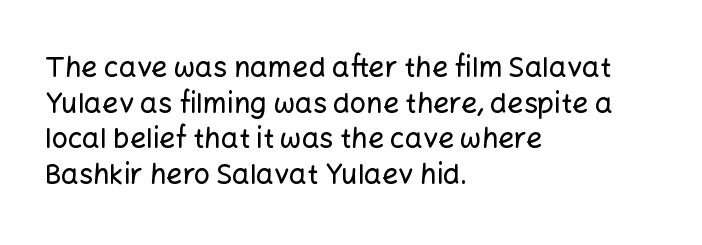
The image shows 28 px sans-serif type, upright; set left-aligned, normal line spacing (1.27x), normal letter spacing, not underlined; low stroke contrast and a medium x-height.
